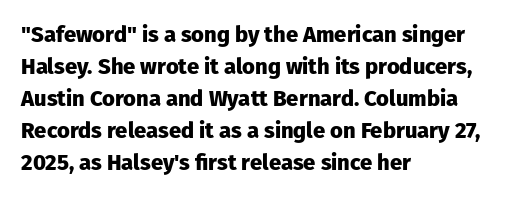
Students, observe: this is what conventionally led text looks like. Ascenders rise straight up at ninety degrees. Pretty heavy lettering here — definitely bold. The words here are not underlined.
